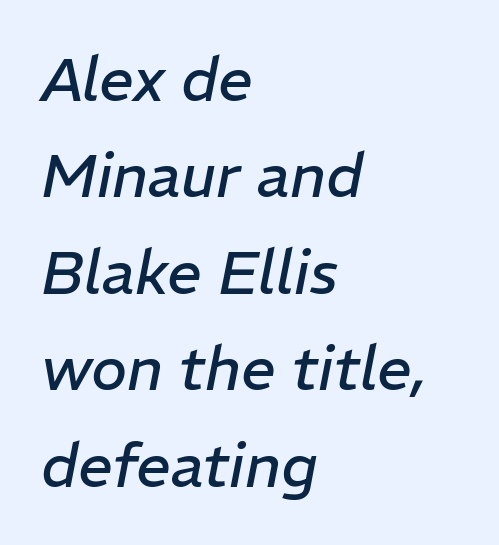
{"italic": "yes", "lean": "right", "slant_degrees": 11, "bold": "no", "weight": "regular", "width": "normal", "stroke_contrast": "low", "x_height": "medium", "monospaced": "no", "underline": "no", "align": "left", "line_spacing": "normal", "line_spacing_ratio": 1.58, "letter_spacing": "normal", "letter_spacing_em": 0.0, "glyph_px": 61}
